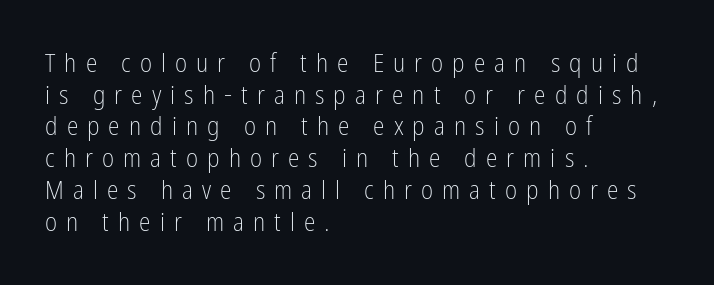
The image shows 26 px text type, upright; set left-aligned, line spacing 1.22x, unusually wide letter spacing (+0.35 em), not underlined.
